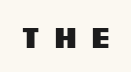
The image shows 31 px heavy, wide sans-serif type, upright; set unusually wide letter spacing (+0.32 em), not underlined; medium stroke contrast and a large x-height.
